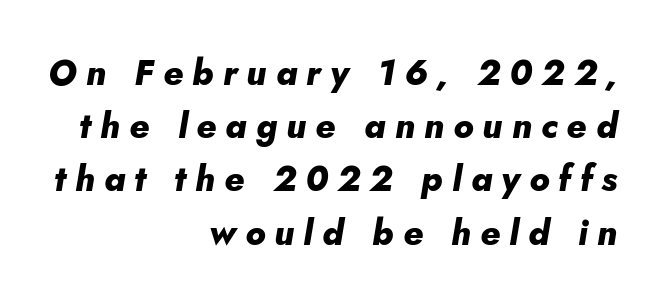
Honestly, the letter spacing is so wide it's the main thing you notice. Students, this is bold: see how much ink each stroke carries. If you measured baseline to baseline, you'd find a middling distance. Is this a fixed-width face? No — the glyphs have proportional, varying widths. Italic? Definitely — the glyphs are oblique. Descenders hang freely into open space.
